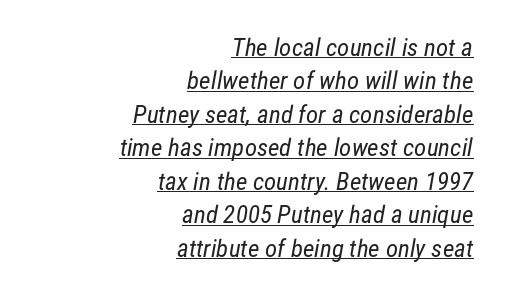
The image shows 25 px text type; set right-aligned, normal line spacing (1.34x), normal letter spacing, underlined.
